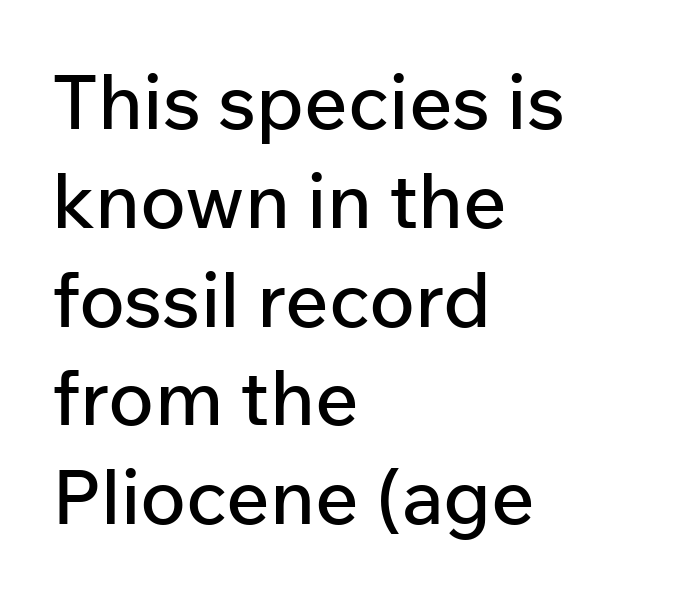
Underlining? Definitely not there. Letter spacing: default. Whoever set this chose a conventional vertical rhythm. Are there feet on the stems? There aren't — it's a sans. Characters remain perfectly vertical along every line.
